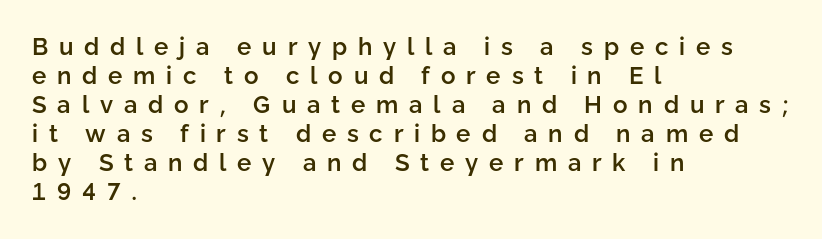
{"italic": "no", "bold": "semi", "underline": "no", "align": "left", "line_spacing_ratio": 1.21, "letter_spacing": "wide", "letter_spacing_em": 0.45, "glyph_px": 24}
